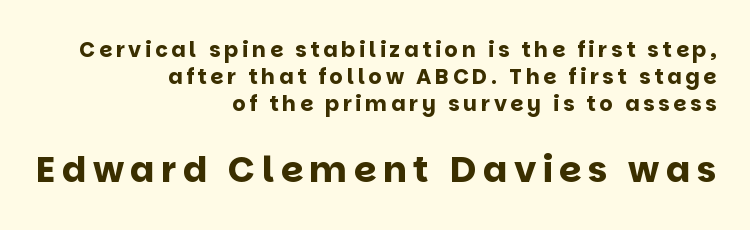
Q: Is the text bold? A: Yes.
Q: Is the text italic (slanted)? A: No, it is upright.
Q: Is the typeface a serif or a sans-serif typeface? A: Sans-serif.
Q: Is the text underlined? A: No.
Q: How is the paragraph aligned? A: Right-aligned.
Q: Is the spacing between lines tight, normal or loose? A: Normal.
Q: Which block of text is set in a larger size, the first (top) or the second (bottom)? A: The second (bottom) one.
Q: Width (condensed, normal, or wide)? A: Normal.
Q: Stroke contrast? A: Low.
Q: x-height? A: Large.
Q: Monospaced? A: No.
